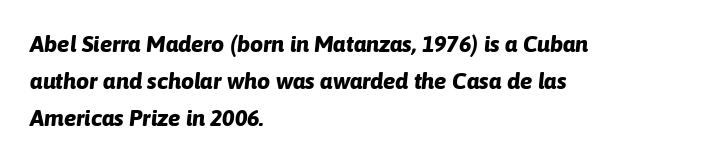
The image shows 23 px bold type, italic (leaning right); set left-aligned, normal line spacing (1.6x), normal letter spacing, not underlined.
